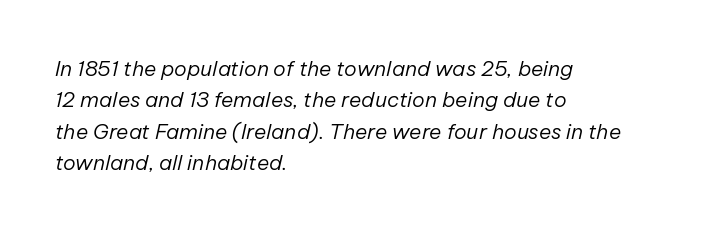
Q: Is the text bold? A: No.
Q: Is the text italic (slanted)? A: Yes, it leans right by about 12 degrees.
Q: Is the text underlined? A: No.
Q: How is the paragraph aligned? A: Left-aligned.
Q: Is the spacing between letters normal or unusually wide? A: Normal.
Q: Is the spacing between lines tight, normal or loose? A: Normal.
